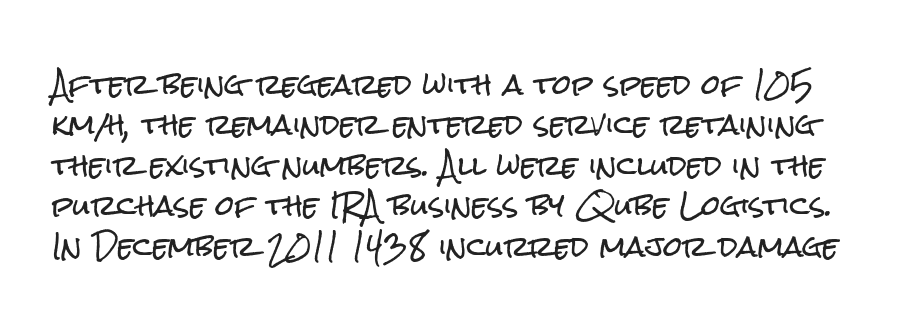
The image shows 27 px text type, upright; set normal line spacing (1.5x), normal letter spacing, not underlined.
